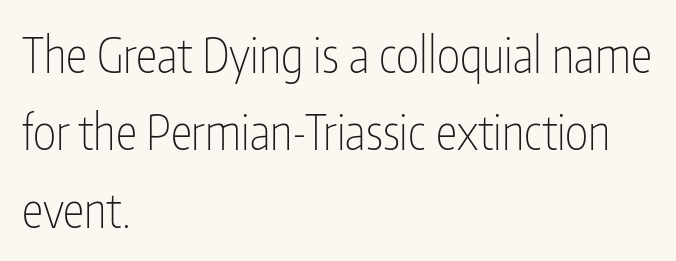
Each line starts at the same left margin while the right side varies. Stroke mass is kept to a normal reading level or below. Inter-character spacing is left at the font's built-in metrics. Stroke terminals: plain, sans-serif. Every stem runs plumb, perpendicular to the baseline.
